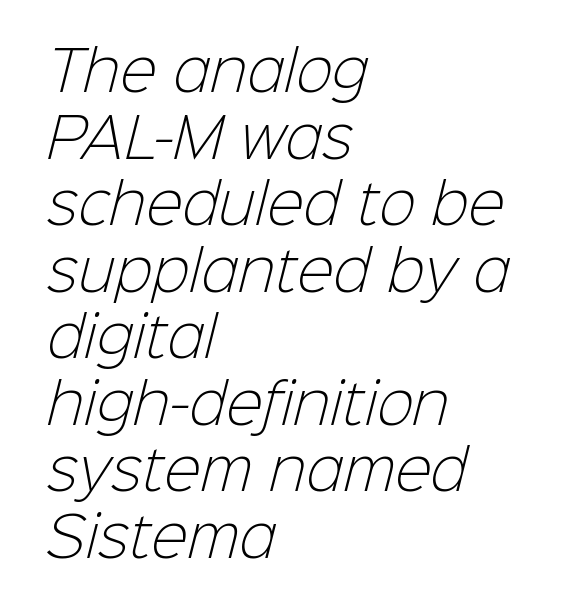
{"serif": "no", "bold": "no", "weight": "light", "width": "normal", "stroke_contrast": "low", "x_height": "medium", "monospaced": "no", "underline": "no", "align": "left", "line_spacing_ratio": 1.21, "letter_spacing": "normal", "letter_spacing_em": 0.0, "glyph_px": 55}
